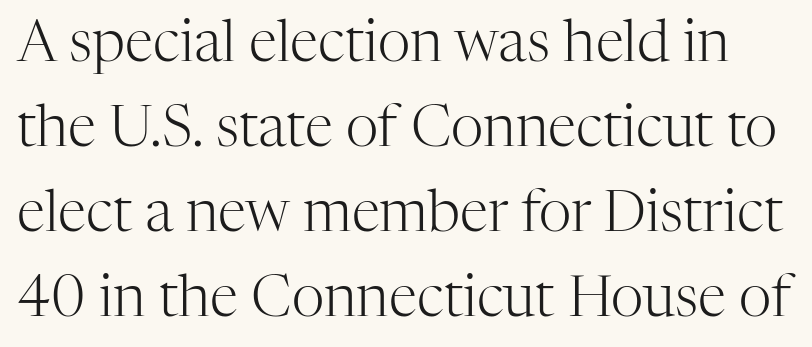
The passage shown is typed in a proportional face where columns would drift. The letterforms sit at book weight or below. This is the regular roman posture of the typeface. The designer went with a serif here, giving each stem small feet. The glyphs are unaccompanied by any horizontal stroke below them. Tracking here is standard; glyphs follow each other at the usual distance.
